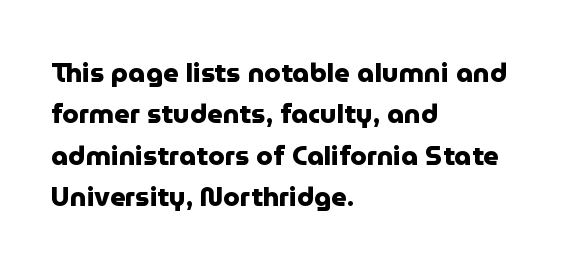
{"italic": "no", "bold": "yes", "underline": "no", "align": "left", "line_spacing": "normal", "line_spacing_ratio": 1.53, "letter_spacing": "normal", "letter_spacing_em": 0.0, "glyph_px": 27}
